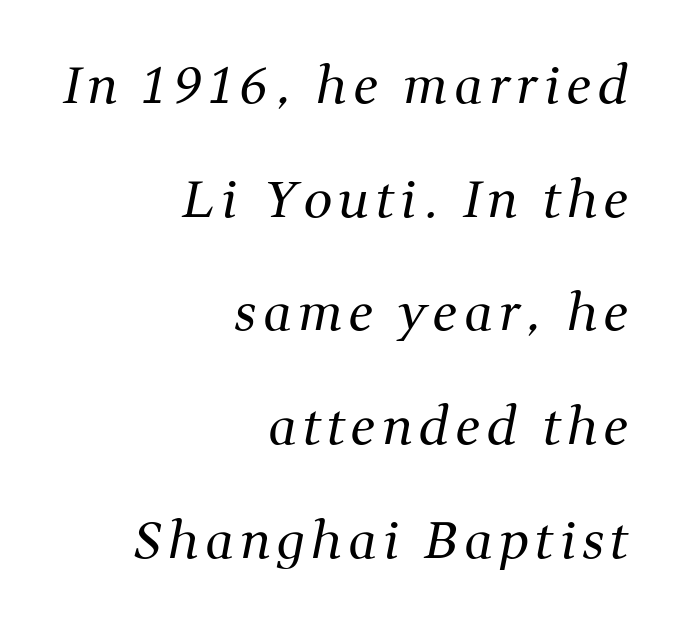
The image shows 51 px regular-weight serif type, italic (leaning right); set right-aligned, loose line spacing (2.23x), not underlined; medium stroke contrast and a medium x-height.
